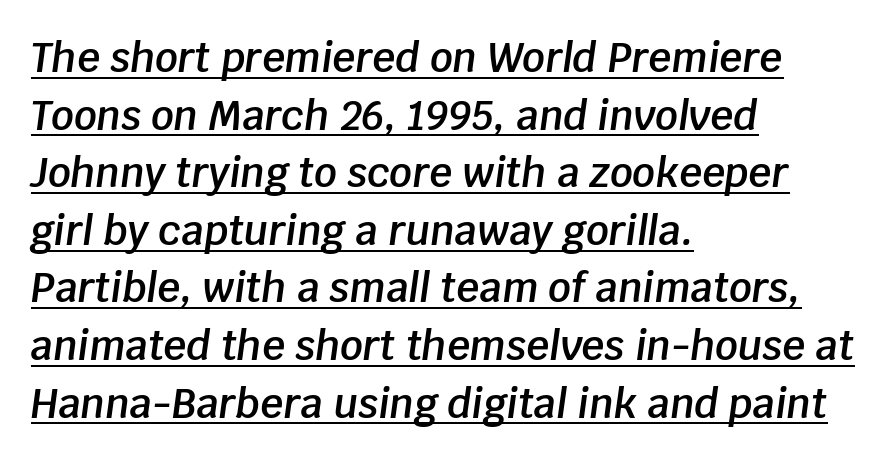
The image shows 40 px semibold type, italic (leaning right); set left-aligned, normal line spacing (1.44x), normal letter spacing, underlined; low stroke contrast and a large x-height.
